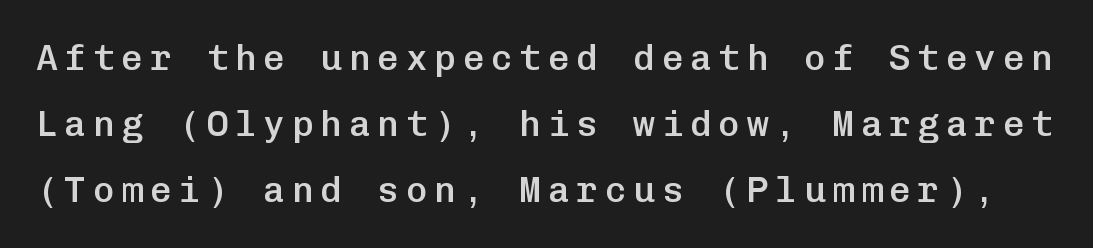
Clear beneath every line of the passage. Here the designer chose a console-style face with uniform glyph widths. Look at the stroke-to-counter ratio: somewhat heavy, a semibold. Quick note: not italic, upright. Classification — sans serif.
